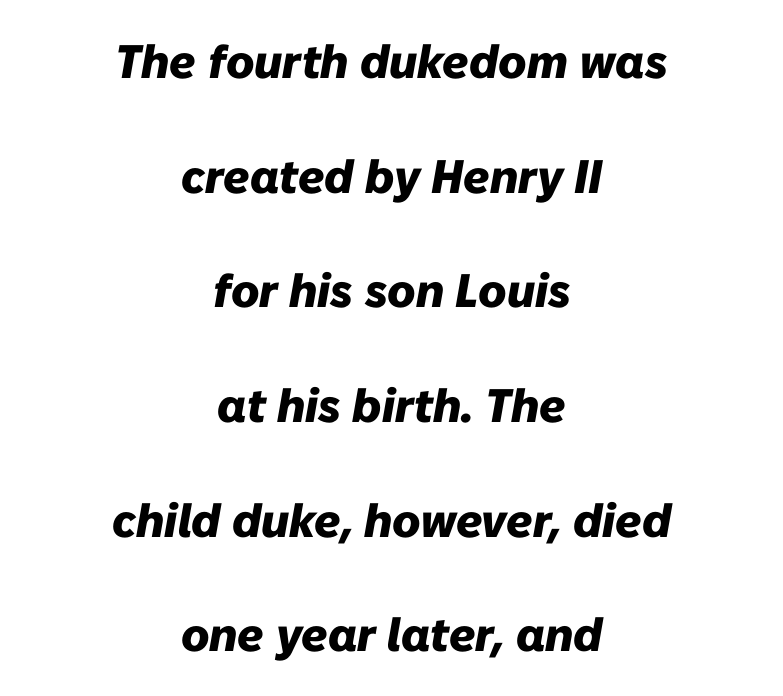
The face used here has a pronounced slope to its letters. Thick stems and heavy bowls — unmistakably bold. Note the varied advance widths — an 'i' is clearly narrower than an 'm'. Letter spacing: default. Beneath every word, the page is bare. Neither beginnings nor endings align; midpoints do.
